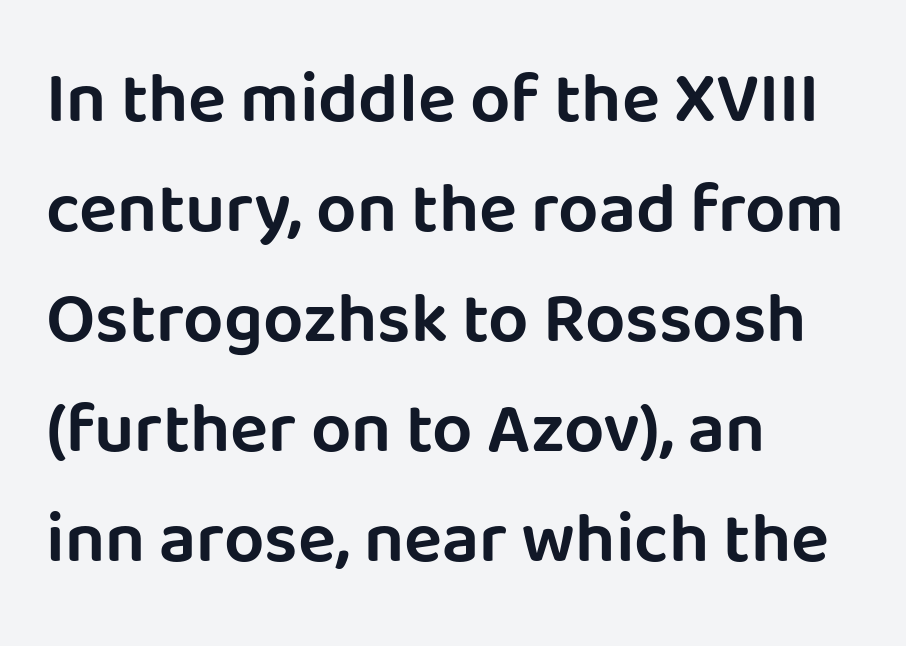
{"serif": "no", "italic": "no", "width": "normal", "stroke_contrast": "low", "x_height": "large", "monospaced": "no", "underline": "no", "align": "left", "line_spacing": "normal", "line_spacing_ratio": 1.55, "letter_spacing": "normal", "letter_spacing_em": 0.0, "glyph_px": 71}
